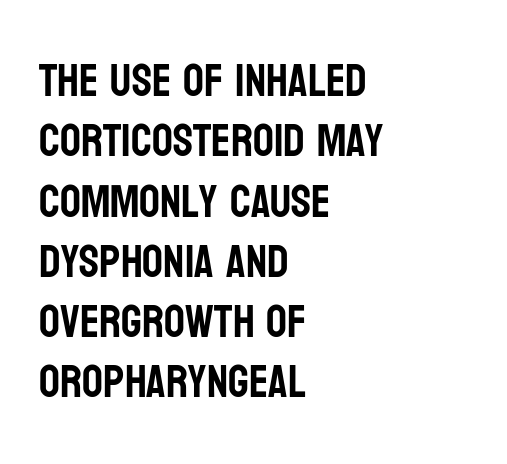
Posture: straight, roman, zero tilt. These lines are rendered in a variable-pitch font. Each new line begins a customary step beneath the previous one. Words appear dense and cohesive because spacing is normal. Caption: multi-line text, flush left, ragged right.
